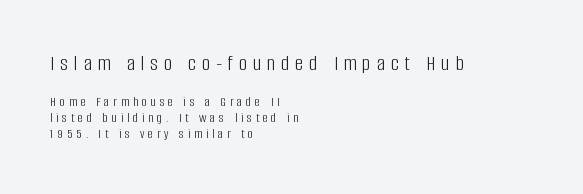
{"italic": "no", "bold": "no", "underline": "no", "align": "left", "line_spacing": "tight", "line_spacing_ratio": 1.15, "letter_spacing": "wide", "letter_spacing_em": 0.28, "larger_block": "first", "size_ratio": 1.57, "glyph_px": 22}
